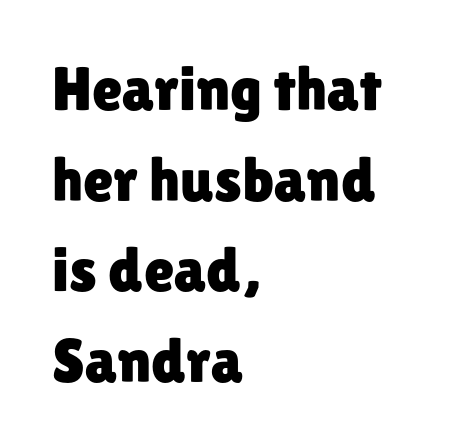
Q: Is the text italic (slanted)? A: No, it is upright.
Q: Is the typeface a serif or a sans-serif typeface? A: Sans-serif.
Q: Is the text underlined? A: No.
Q: How is the paragraph aligned? A: Left-aligned.
Q: Is the spacing between letters normal or unusually wide? A: Normal.
Q: Is the spacing between lines tight, normal or loose? A: Normal.
Q: Width (condensed, normal, or wide)? A: Normal.
Q: Stroke contrast? A: Low.
Q: x-height? A: Medium.
Q: Monospaced? A: No.
